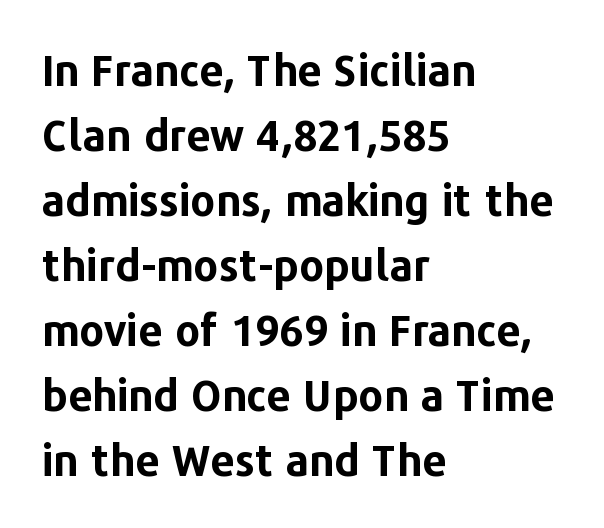
A clean baseline with only descenders dipping below it. Compared with typical body copy, the letter spacing here is the same. I'd describe the lettering as bold — thick and assertive. Horizontal bands of white between lines are of average thickness. One-word summary of the alignment: left. It's the straight-up-and-down kind of type.
